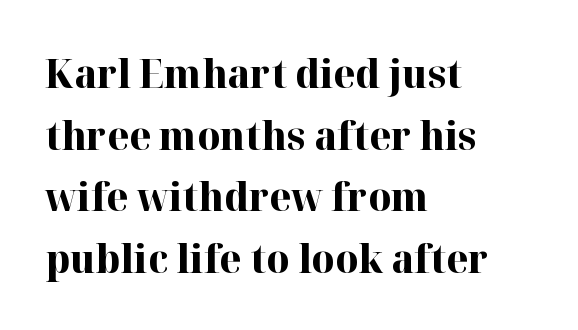
Q: Is the text bold? A: Yes.
Q: Is the text italic (slanted)? A: No, it is upright.
Q: Is the typeface a serif or a sans-serif typeface? A: Serif.
Q: Is the text underlined? A: No.
Q: How is the paragraph aligned? A: Left-aligned.
Q: Is the spacing between letters normal or unusually wide? A: Normal.
Q: Is the spacing between lines tight, normal or loose? A: Normal.
Q: Width (condensed, normal, or wide)? A: Normal.
Q: Stroke contrast? A: High.
Q: x-height? A: Medium.
Q: Monospaced? A: No.
